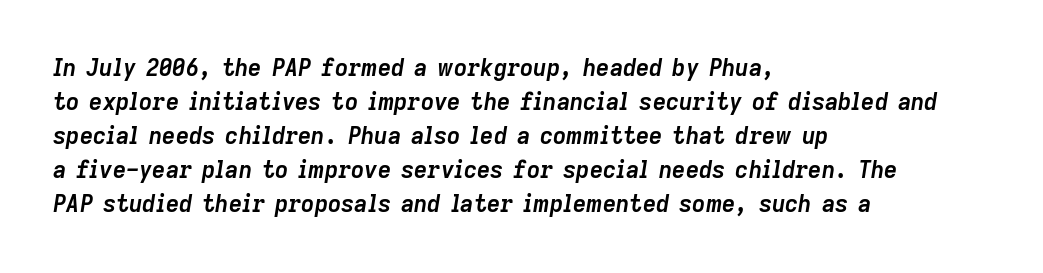
The vertical gap from one line to the next is medium. Which margin do the lines hug? The left one — the right edge is uneven. What stands out about the letter spacing? Nothing — it is the standard amount. Italic? Definitely — the glyphs are oblique. Just letters on the line, the space beneath them empty.
